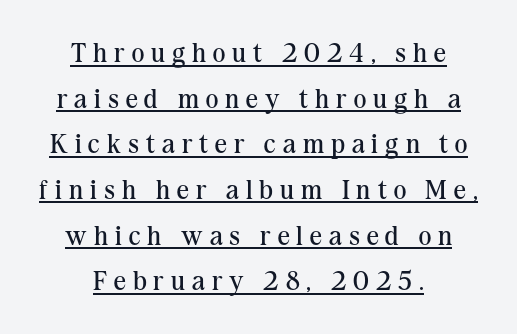
{"italic": "no", "bold": "no", "underline": "yes", "align": "center", "line_spacing": "normal", "line_spacing_ratio": 1.69, "letter_spacing": "wide", "letter_spacing_em": 0.26, "glyph_px": 27}
